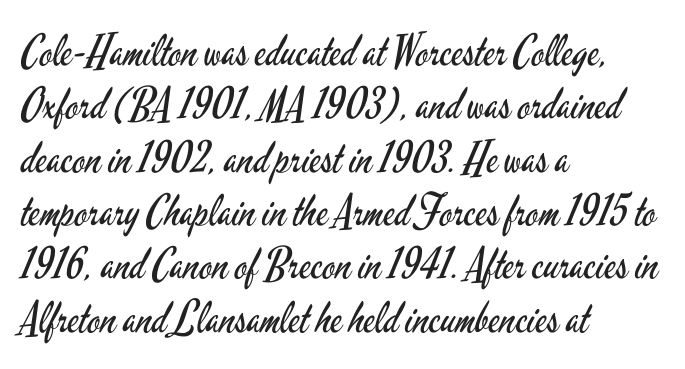
Stroke terminals: plain, sans-serif. Compared with typical body copy, the letter spacing here is the same. Which margin do the lines hug? The left one — the right edge is uneven. Character widths vary here, with narrow letters taking less room than wide ones.
